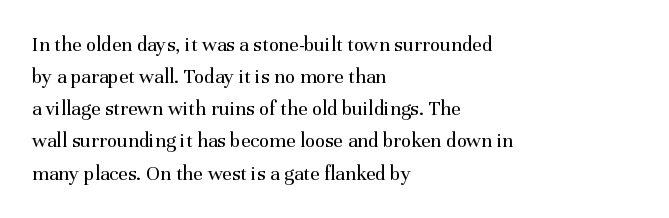
{"italic": "no", "bold": "no", "underline": "no", "align": "left", "line_spacing": "normal", "line_spacing_ratio": 1.53, "letter_spacing": "normal", "letter_spacing_em": 0.0, "glyph_px": 21}
